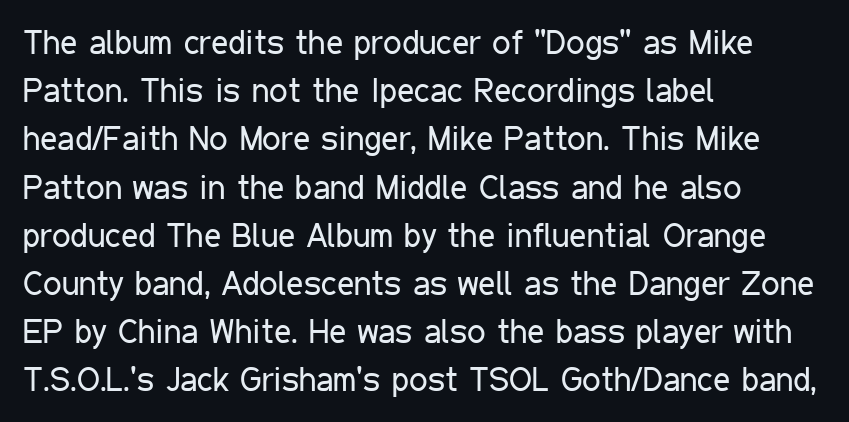
The image shows 33 px regular-weight, condensed sans-serif type, upright; set left-aligned, normal line spacing (1.46x), normal letter spacing, not underlined; low stroke contrast and a medium x-height.
